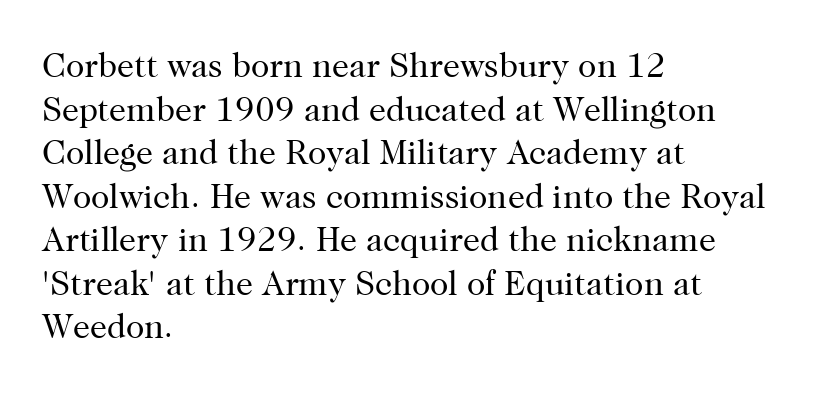
Q: Is the text bold? A: No.
Q: Is the text italic (slanted)? A: No, it is upright.
Q: Is the typeface a serif or a sans-serif typeface? A: Serif.
Q: Is the text underlined? A: No.
Q: How is the paragraph aligned? A: Left-aligned.
Q: Is the spacing between letters normal or unusually wide? A: Normal.
Q: Is the spacing between lines tight, normal or loose? A: Normal.
Q: Width (condensed, normal, or wide)? A: Normal.
Q: Stroke contrast? A: High.
Q: x-height? A: Medium.
Q: Monospaced? A: No.
